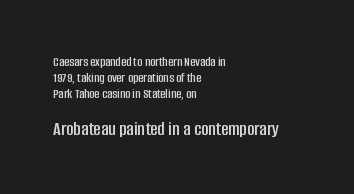
Q: Is the text italic (slanted)? A: No, it is upright.
Q: Is the text underlined? A: No.
Q: How is the paragraph aligned? A: Left-aligned.
Q: Is the spacing between letters normal or unusually wide? A: Normal.
Q: Is the spacing between lines tight, normal or loose? A: Tight.
Q: Which block of text is set in a larger size, the first (top) or the second (bottom)? A: The second (bottom) one.
